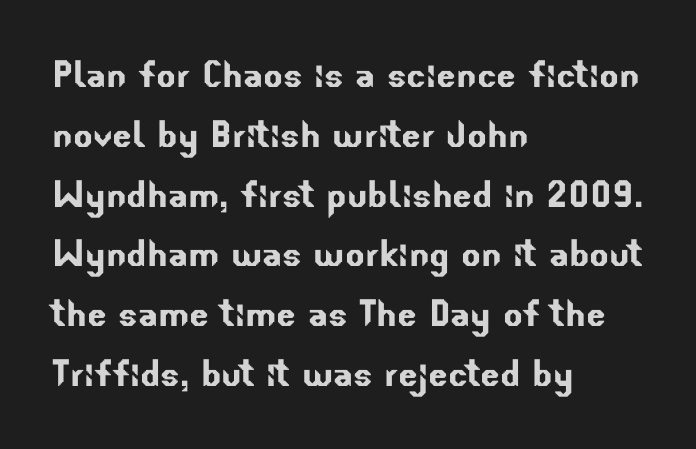
{"serif": "no", "width": "normal", "stroke_contrast": "low", "x_height": "small", "monospaced": "no", "underline": "no", "align": "left", "line_spacing": "normal", "line_spacing_ratio": 1.3, "letter_spacing": "normal", "letter_spacing_em": 0.0, "glyph_px": 46}
